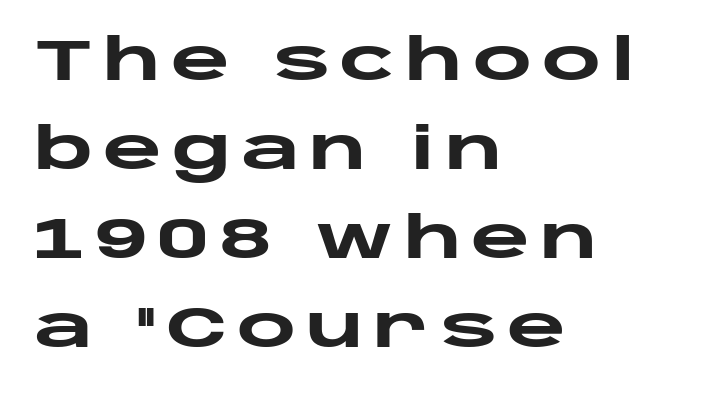
{"serif": "no", "italic": "no", "bold": "yes", "weight": "heavy", "width": "wide", "stroke_contrast": "low", "x_height": "large", "monospaced": "no", "underline": "no", "align": "left", "line_spacing": "normal", "line_spacing_ratio": 1.56, "glyph_px": 57}
